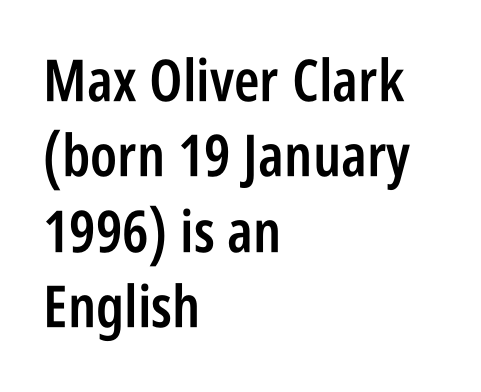
The image shows 58 px semibold, condensed sans-serif type, upright; set left-aligned, normal line spacing (1.3x), normal letter spacing, not underlined; low stroke contrast and a large x-height.
